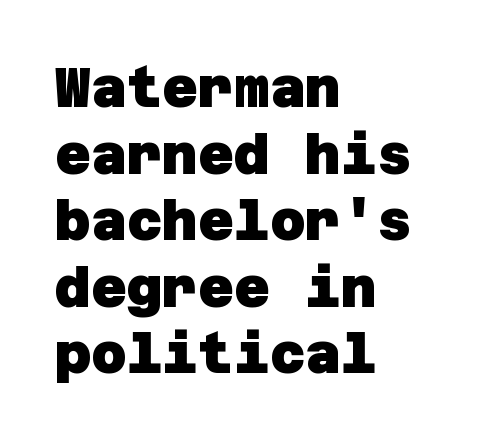
{"serif": "no", "bold": "yes", "weight": "heavy", "width": "normal", "stroke_contrast": "low", "x_height": "large", "underline": "no", "align": "left", "line_spacing_ratio": 1.21, "letter_spacing": "normal", "letter_spacing_em": 0.0, "glyph_px": 55}
